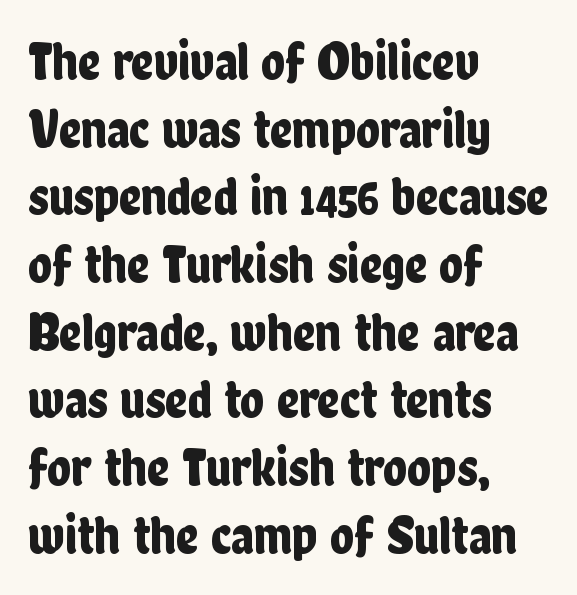
The image shows 55 px condensed sans-serif type, upright; set left-aligned, line spacing 1.23x, normal letter spacing, not underlined; low stroke contrast and a medium x-height.
